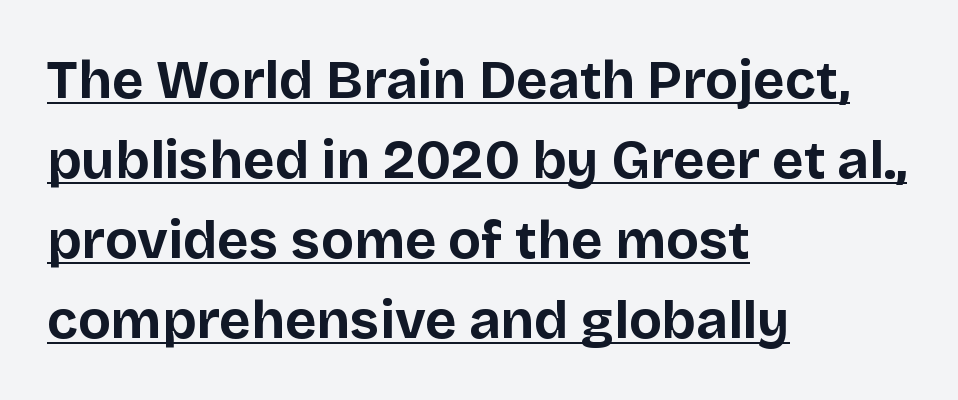
The image shows 54 px bold sans-serif type, upright; set left-aligned, normal line spacing (1.48x), normal letter spacing, underlined; low stroke contrast and a large x-height.
